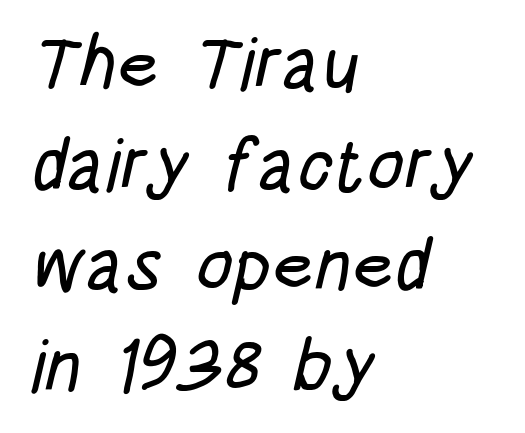
Q: Is the typeface a serif or a sans-serif typeface? A: Sans-serif.
Q: Is the text underlined? A: No.
Q: How is the paragraph aligned? A: Left-aligned.
Q: Is the spacing between letters normal or unusually wide? A: Normal.
Q: Is the spacing between lines tight, normal or loose? A: Normal.
Q: Width (condensed, normal, or wide)? A: Condensed.
Q: Stroke contrast? A: Low.
Q: x-height? A: Large.
Q: Monospaced? A: No.
